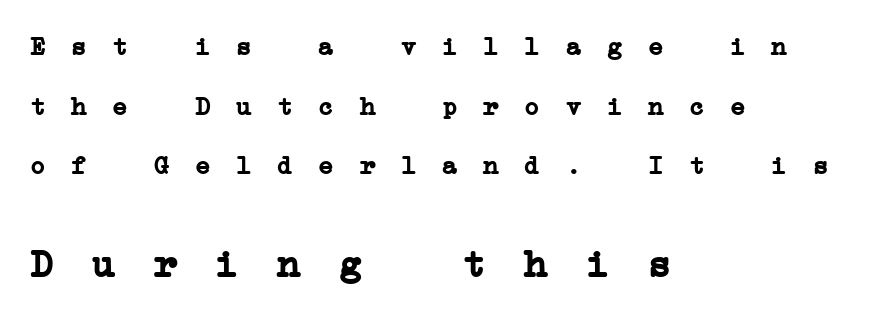
Q: Is the text bold? A: Yes.
Q: Is the typeface a serif or a sans-serif typeface? A: Serif.
Q: Is the text underlined? A: No.
Q: How is the paragraph aligned? A: Left-aligned.
Q: Is the spacing between letters normal or unusually wide? A: Unusually wide.
Q: Is the spacing between lines tight, normal or loose? A: Loose.
Q: Which block of text is set in a larger size, the first (top) or the second (bottom)? A: The second (bottom) one.
Q: Width (condensed, normal, or wide)? A: Wide.
Q: Stroke contrast? A: Low.
Q: x-height? A: Medium.
Q: Monospaced? A: Yes.
